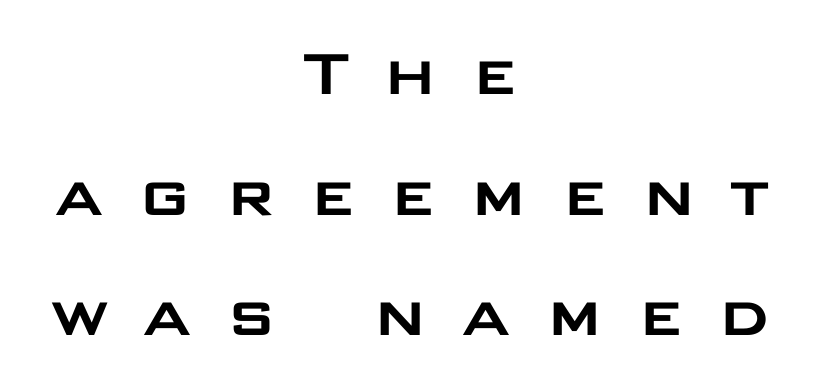
Q: Is the text italic (slanted)? A: No, it is upright.
Q: Is the typeface a serif or a sans-serif typeface? A: Sans-serif.
Q: Is the text underlined? A: No.
Q: How is the paragraph aligned? A: Centered.
Q: Is the spacing between letters normal or unusually wide? A: Unusually wide.
Q: Is the spacing between lines tight, normal or loose? A: Normal.
Q: Width (condensed, normal, or wide)? A: Wide.
Q: Stroke contrast? A: Low.
Q: x-height? A: Large.
Q: Monospaced? A: No.
